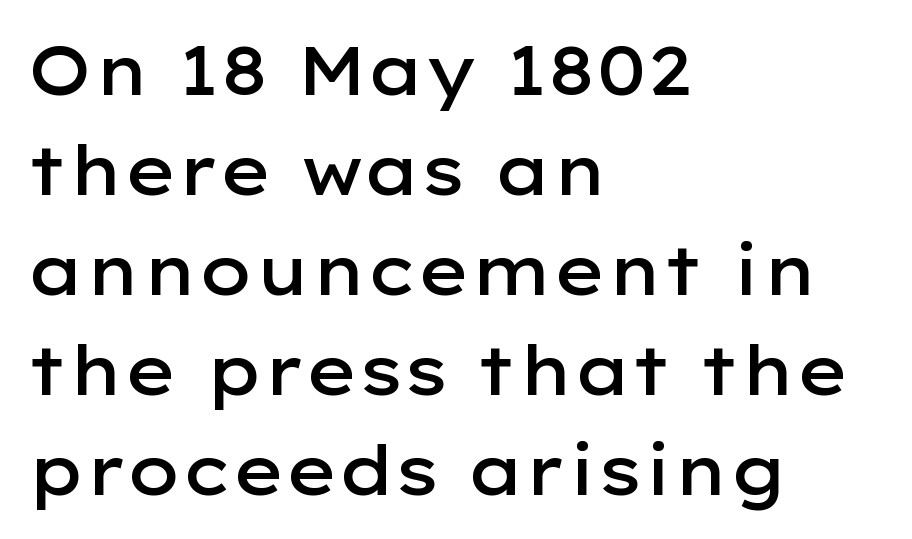
{"serif": "no", "italic": "no", "bold": "semi", "weight": "semibold", "width": "wide", "stroke_contrast": "low", "x_height": "medium", "monospaced": "no", "underline": "no", "align": "left", "line_spacing": "normal", "line_spacing_ratio": 1.47, "letter_spacing": "normal", "letter_spacing_em": 0.0, "glyph_px": 68}
